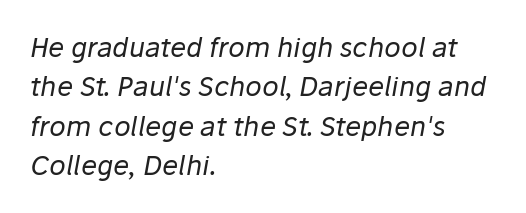
Q: Is the text bold? A: No.
Q: Is the text italic (slanted)? A: Yes, it leans right by about 10 degrees.
Q: Is the text underlined? A: No.
Q: How is the paragraph aligned? A: Left-aligned.
Q: Is the spacing between letters normal or unusually wide? A: Normal.
Q: Is the spacing between lines tight, normal or loose? A: Normal.
